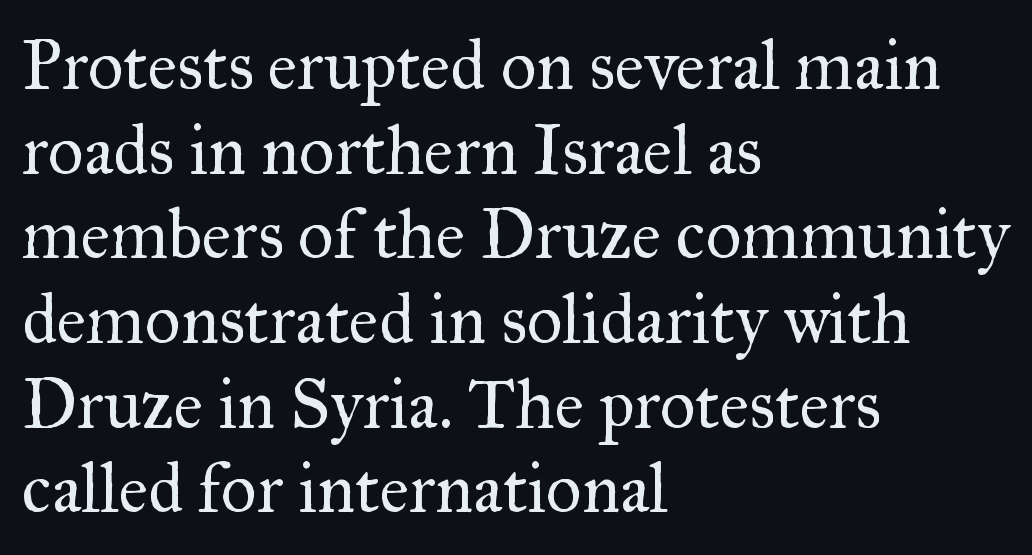
Q: Is the text bold? A: No.
Q: Is the text italic (slanted)? A: No, it is upright.
Q: Is the typeface a serif or a sans-serif typeface? A: Serif.
Q: Is the text underlined? A: No.
Q: How is the paragraph aligned? A: Left-aligned.
Q: Is the spacing between letters normal or unusually wide? A: Normal.
Q: Width (condensed, normal, or wide)? A: Normal.
Q: Stroke contrast? A: Medium.
Q: x-height? A: Small.
Q: Monospaced? A: No.
